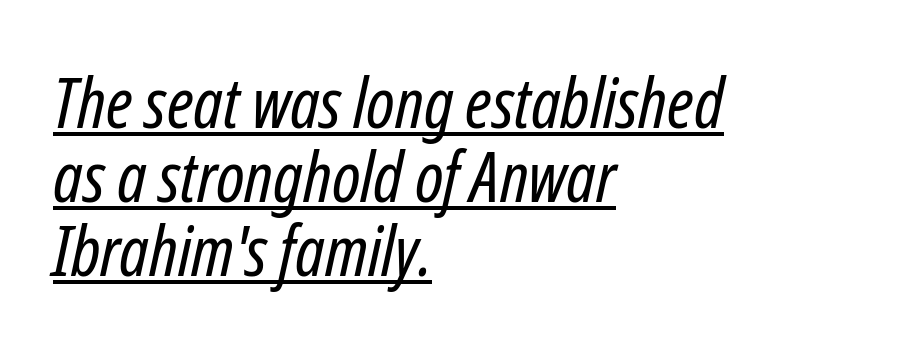
The image shows 70 px regular-weight, condensed type, italic (leaning right); set left-aligned, tight line spacing (1.06x), normal letter spacing, underlined; low stroke contrast and a medium x-height.
